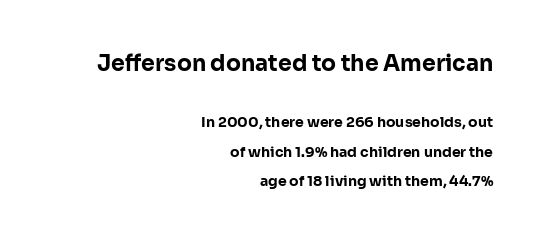
Here the glyphs are tracked normally, forming tight word shapes. If you drew a ruler down the right edge, every line would touch it. The typography opts for an upright posture over an oblique one. Glance below the letters and you will spot only blank space.
